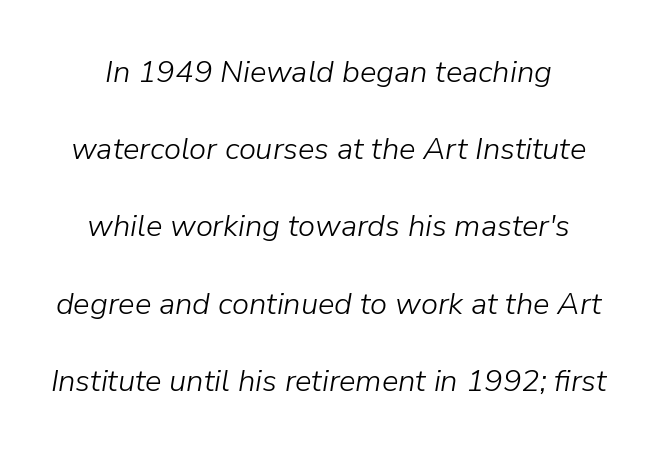
The image shows 31 px light type, italic (leaning right); set loose line spacing (2.49x), normal letter spacing, not underlined; low stroke contrast and a medium x-height.
